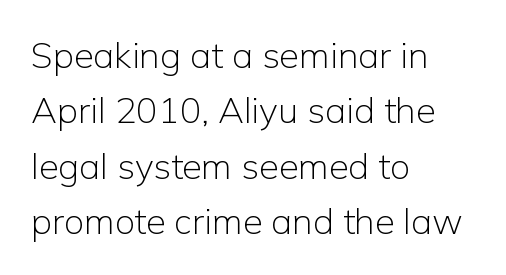
The glyphs are unaccompanied by any horizontal stroke below them. The letters stand straight up with perfectly vertical stems. Short note: letters normally spaced. Alignment: flush left. You could not count columns in this text — the font is proportionally spaced. Typographically, this falls in the sans-serif category.
